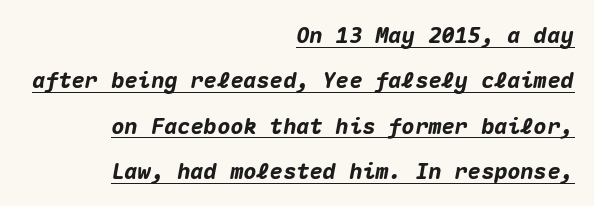
The image shows 22 px bold type, italic (leaning right); set right-aligned, loose line spacing (2.06x), normal letter spacing, underlined.
